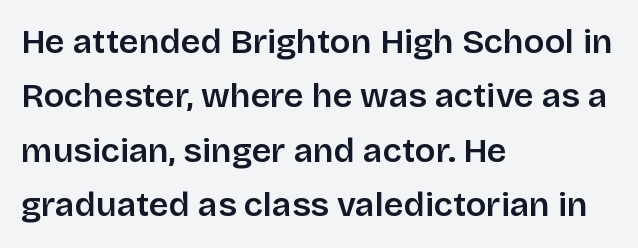
Q: Is the text bold? A: Semi-bold.
Q: Is the text italic (slanted)? A: No, it is upright.
Q: Is the typeface a serif or a sans-serif typeface? A: Sans-serif.
Q: Is the text underlined? A: No.
Q: How is the paragraph aligned? A: Left-aligned.
Q: Is the spacing between letters normal or unusually wide? A: Normal.
Q: Is the spacing between lines tight, normal or loose? A: Normal.
Q: Width (condensed, normal, or wide)? A: Normal.
Q: Stroke contrast? A: Low.
Q: x-height? A: Large.
Q: Monospaced? A: No.
